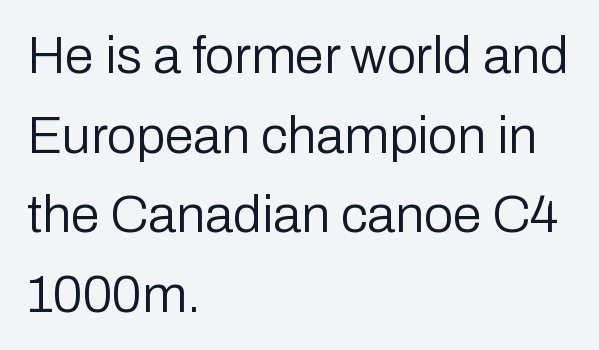
{"serif": "no", "italic": "no", "bold": "no", "weight": "regular", "width": "normal", "stroke_contrast": "low", "x_height": "medium", "monospaced": "no", "underline": "no", "align": "left", "line_spacing": "normal", "line_spacing_ratio": 1.53, "letter_spacing": "normal", "letter_spacing_em": 0.0, "glyph_px": 52}
